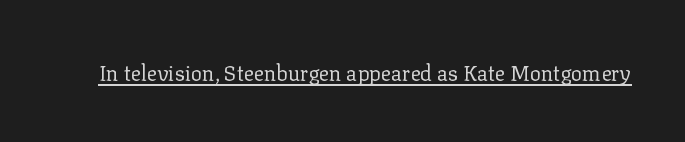
Q: Is the text bold? A: No.
Q: Is the text italic (slanted)? A: No, it is upright.
Q: Is the text underlined? A: Yes.
Q: Is the spacing between letters normal or unusually wide? A: Normal.
